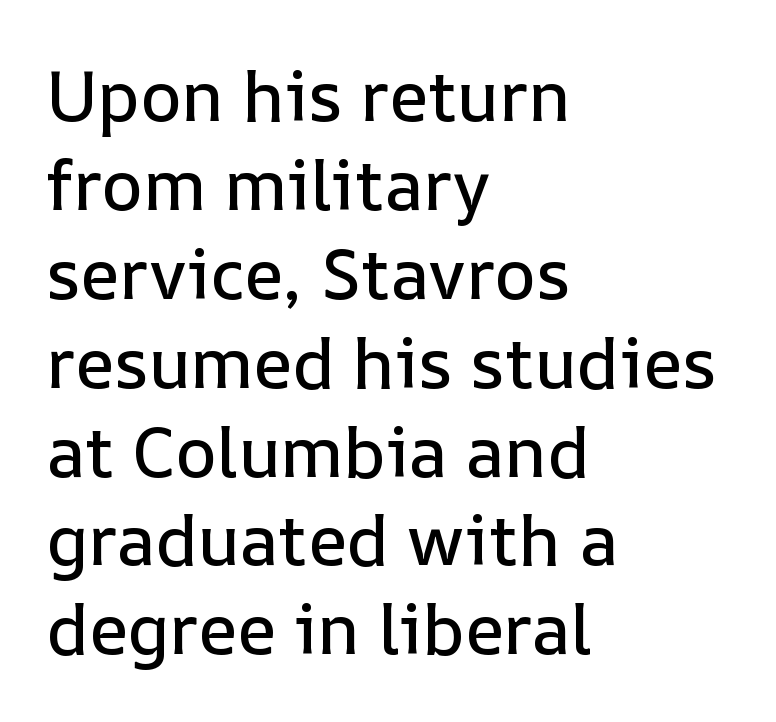
Whoever set this chose a conventional vertical rhythm. Type without underlining. You could not count columns in this text — the font is proportionally spaced. The text block is weighted toward the left margin, trailing off unevenly rightward.
